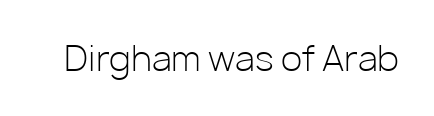
Q: Is the text bold? A: No.
Q: Is the text italic (slanted)? A: No, it is upright.
Q: Is the typeface a serif or a sans-serif typeface? A: Sans-serif.
Q: Is the text underlined? A: No.
Q: Is the spacing between letters normal or unusually wide? A: Normal.
Q: Width (condensed, normal, or wide)? A: Normal.
Q: Stroke contrast? A: Low.
Q: x-height? A: Medium.
Q: Monospaced? A: No.
